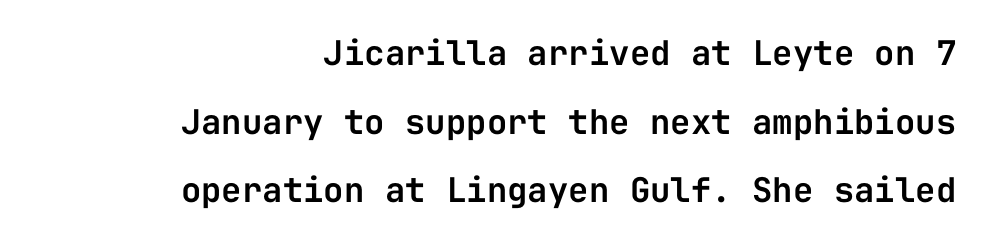
Q: Is the text italic (slanted)? A: No, it is upright.
Q: Is the typeface a serif or a sans-serif typeface? A: Sans-serif.
Q: Is the text underlined? A: No.
Q: How is the paragraph aligned? A: Right-aligned.
Q: Is the spacing between letters normal or unusually wide? A: Normal.
Q: Is the spacing between lines tight, normal or loose? A: Loose.
Q: Width (condensed, normal, or wide)? A: Normal.
Q: Stroke contrast? A: Low.
Q: x-height? A: Medium.
Q: Monospaced? A: Yes.
